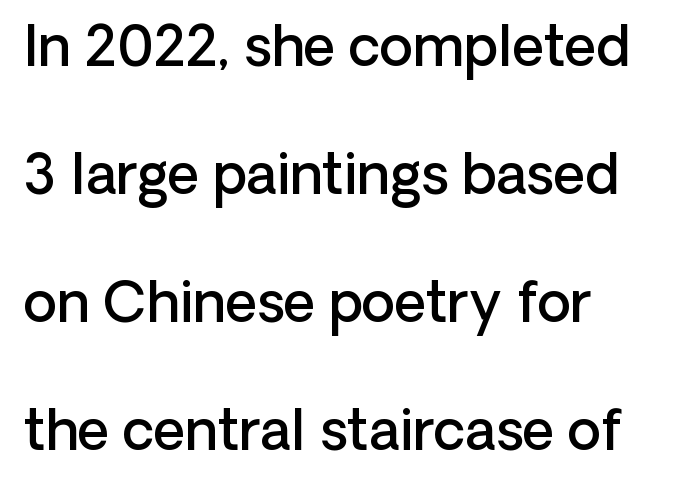
The image shows 55 px semibold sans-serif type, upright; set loose line spacing (2.33x), normal letter spacing, not underlined; low stroke contrast and a medium x-height.
